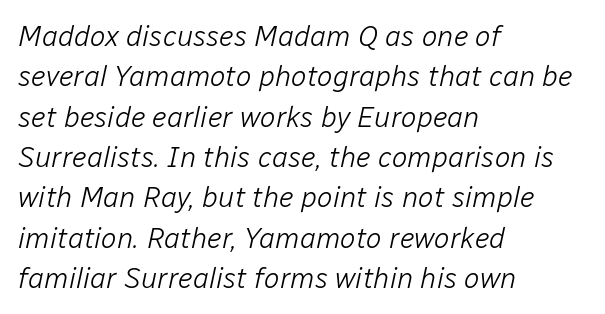
The image shows 29 px light type, italic (leaning right); set left-aligned, normal line spacing (1.39x), normal letter spacing, not underlined; low stroke contrast and a medium x-height.
